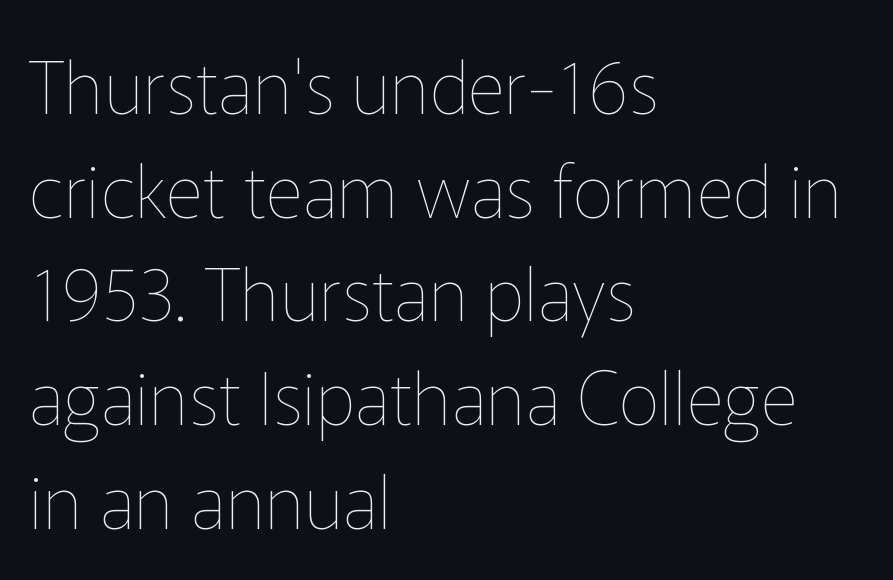
{"italic": "no", "bold": "no", "weight": "thin", "width": "normal", "stroke_contrast": "low", "x_height": "medium", "monospaced": "no", "underline": "no", "align": "left", "line_spacing": "normal", "line_spacing_ratio": 1.42, "letter_spacing": "normal", "letter_spacing_em": 0.0, "glyph_px": 73}
